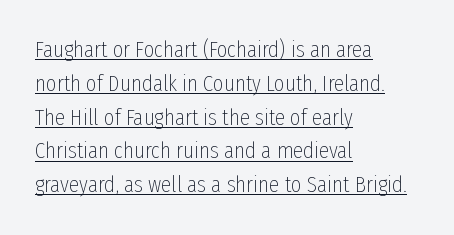
Spacing between characters is what you'd get straight out of the box. In terms of posture, this sample is upright. One-word summary of the alignment: left. This reads as an unemphasized weight, regular at the heaviest.
